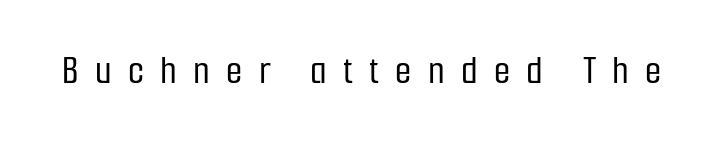
{"serif": "no", "italic": "no", "width": "condensed", "stroke_contrast": "low", "x_height": "medium", "monospaced": "no", "underline": "no", "letter_spacing": "wide", "letter_spacing_em": 0.39, "glyph_px": 42}
